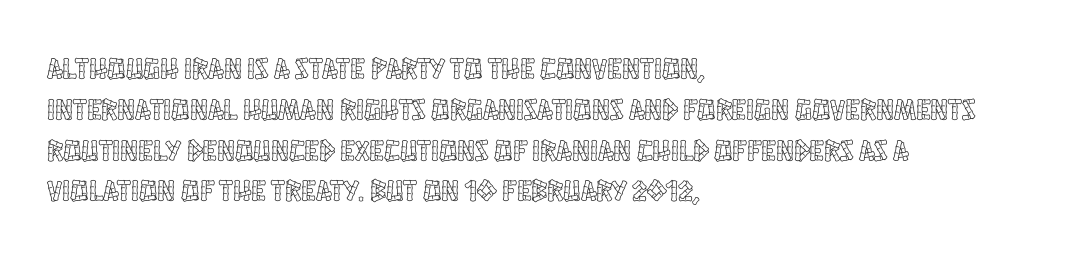
{"italic": "no", "width": "condensed", "x_height": "large", "monospaced": "no", "underline": "no", "align": "left", "line_spacing": "normal", "line_spacing_ratio": 1.36, "letter_spacing": "normal", "letter_spacing_em": 0.0, "glyph_px": 30}
